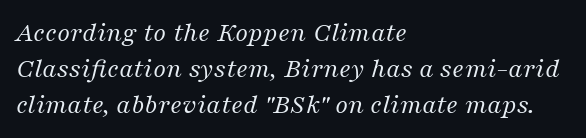
{"serif": "yes", "italic": "yes", "lean": "right", "slant_degrees": 16, "bold": "no", "weight": "regular", "width": "normal", "stroke_contrast": "medium", "x_height": "medium", "monospaced": "no", "underline": "no", "align": "left", "line_spacing": "normal", "line_spacing_ratio": 1.28, "letter_spacing": "normal", "letter_spacing_em": 0.0, "glyph_px": 28}
